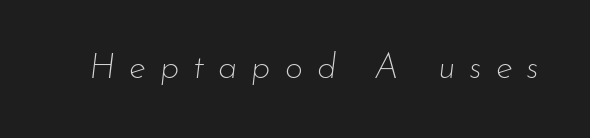
{"italic": "yes", "lean": "right", "slant_degrees": 7, "bold": "no", "weight": "thin", "width": "normal", "stroke_contrast": "low", "x_height": "small", "monospaced": "no", "underline": "no", "letter_spacing": "wide", "letter_spacing_em": 0.4, "glyph_px": 35}
